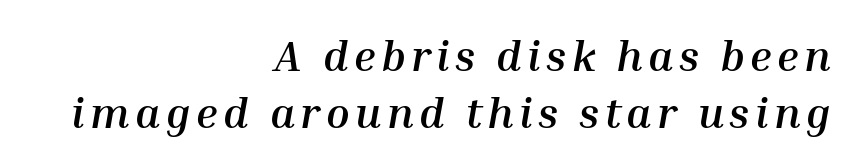
{"italic": "yes", "lean": "right", "slant_degrees": 10, "bold": "yes", "weight": "semibold", "width": "normal", "stroke_contrast": "medium", "x_height": "medium", "monospaced": "no", "underline": "no", "align": "right", "line_spacing": "normal", "line_spacing_ratio": 1.33, "glyph_px": 43}
